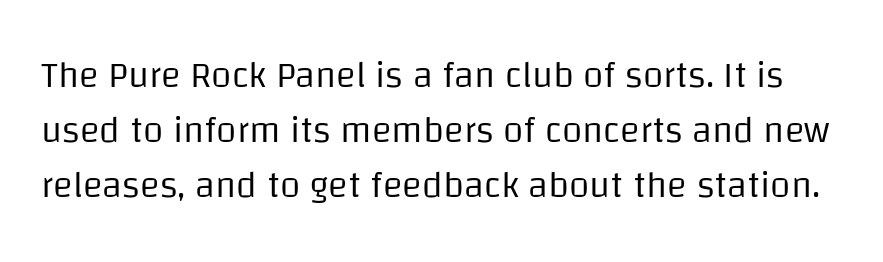
Whoever set this chose a conventional vertical rhythm. The type family on display is of the sans-serif kind. The passage shown is typed in a proportional face where columns would drift. Stems and bowls with no extra thickness — not bold. Is the letter spacing exaggerated? No — it looks like the ordinary default.
